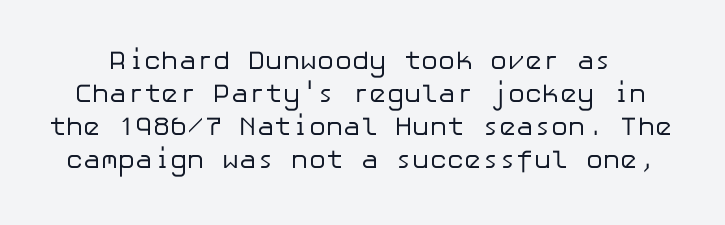
Q: Is the text bold? A: No.
Q: Is the text italic (slanted)? A: No, it is upright.
Q: Is the text underlined? A: No.
Q: Is the spacing between letters normal or unusually wide? A: Normal.
Q: Is the spacing between lines tight, normal or loose? A: Normal.
